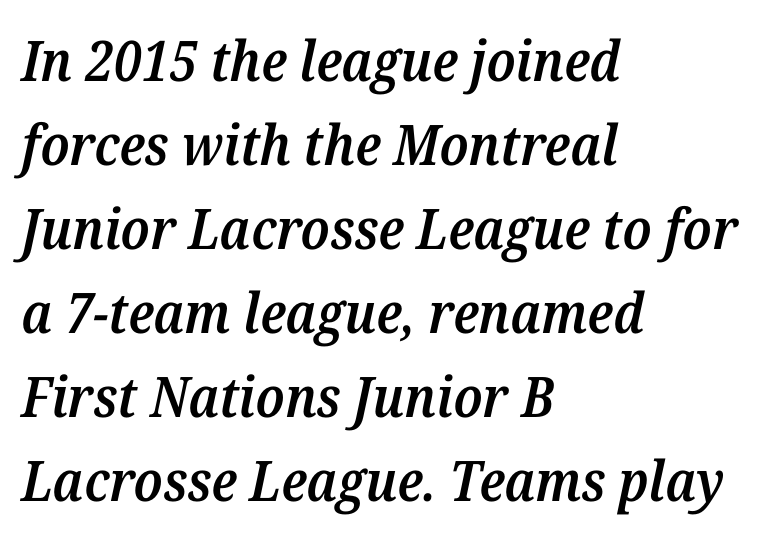
The image shows 56 px semibold serif type, italic (leaning right); set left-aligned, normal line spacing (1.5x), normal letter spacing, not underlined; medium stroke contrast and a medium x-height.
